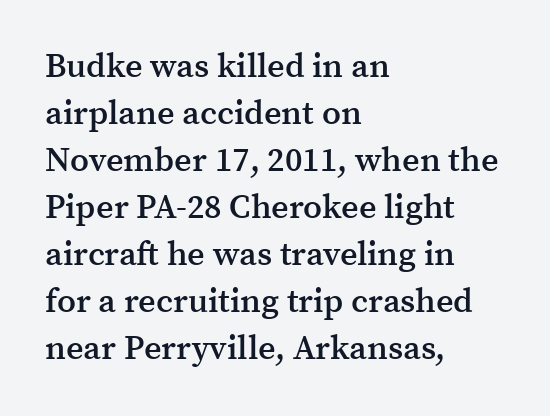
The image shows 34 px semibold serif type, upright; set left-aligned, normal line spacing (1.38x), normal letter spacing, not underlined; medium stroke contrast and a medium x-height.
